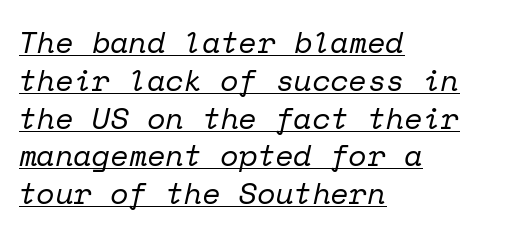
Q: Is the text bold? A: No.
Q: Is the text italic (slanted)? A: Yes, it leans right by about 12 degrees.
Q: Is the typeface a serif or a sans-serif typeface? A: Serif.
Q: Is the text underlined? A: Yes.
Q: How is the paragraph aligned? A: Left-aligned.
Q: Is the spacing between letters normal or unusually wide? A: Normal.
Q: Is the spacing between lines tight, normal or loose? A: Normal.
Q: Width (condensed, normal, or wide)? A: Normal.
Q: Stroke contrast? A: Low.
Q: x-height? A: Medium.
Q: Monospaced? A: Yes.
